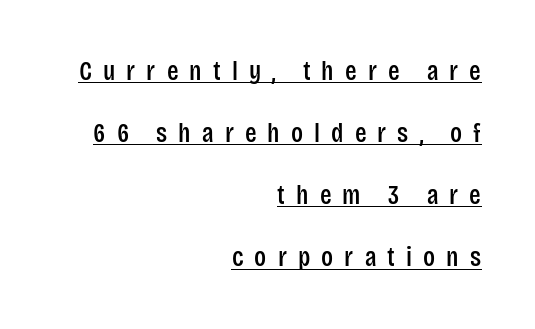
The lettering stays uniformly vertical, giving the passage a roman look. Is the block centered? No — it sits flush against the right margin. The specimen includes a rule beneath the text block's lines. Glyph-to-glyph distance is far greater than everyday printed text. Compared with typical paragraphs, the rows here are farther apart.
